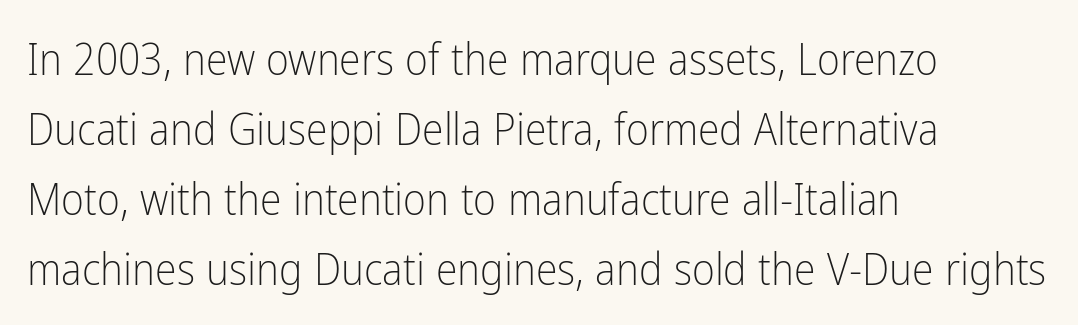
Q: Is the text bold? A: No.
Q: Is the text italic (slanted)? A: No, it is upright.
Q: Is the typeface a serif or a sans-serif typeface? A: Sans-serif.
Q: Is the text underlined? A: No.
Q: How is the paragraph aligned? A: Left-aligned.
Q: Is the spacing between letters normal or unusually wide? A: Normal.
Q: Is the spacing between lines tight, normal or loose? A: Normal.
Q: Width (condensed, normal, or wide)? A: Condensed.
Q: Stroke contrast? A: Low.
Q: x-height? A: Medium.
Q: Monospaced? A: No.
